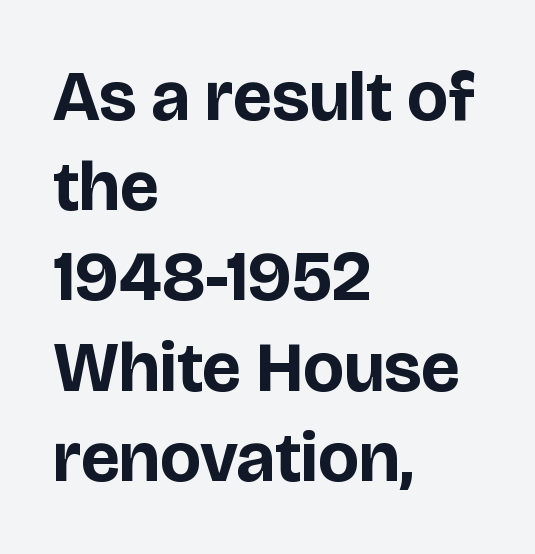
Q: Is the text bold? A: Yes.
Q: Is the text italic (slanted)? A: No, it is upright.
Q: Is the typeface a serif or a sans-serif typeface? A: Sans-serif.
Q: Is the text underlined? A: No.
Q: How is the paragraph aligned? A: Left-aligned.
Q: Is the spacing between letters normal or unusually wide? A: Normal.
Q: Is the spacing between lines tight, normal or loose? A: Normal.
Q: Width (condensed, normal, or wide)? A: Normal.
Q: Stroke contrast? A: Low.
Q: x-height? A: Large.
Q: Monospaced? A: No.
